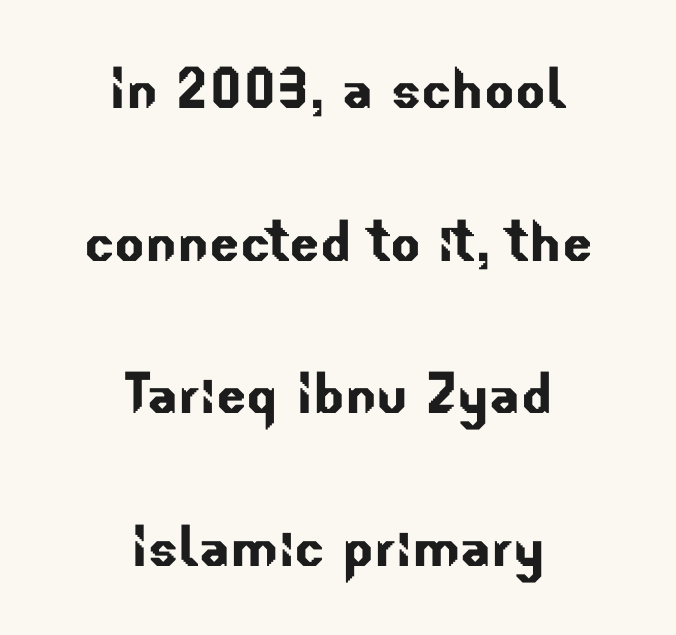
Character widths vary here, with narrow letters taking less room than wide ones. The passage shown has conventional tracking throughout. The characters display no serif detailing; their extremities are plain. Neither beginnings nor endings align; midpoints do.
